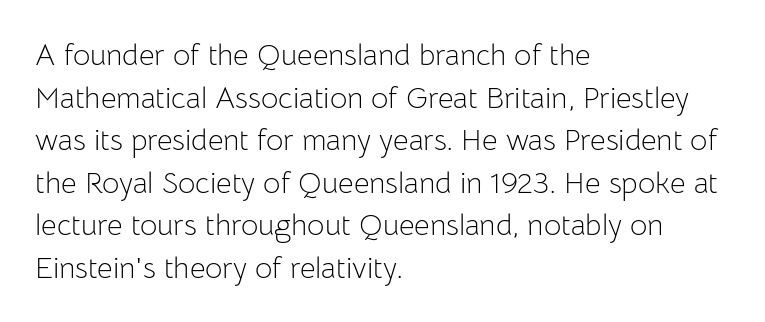
{"serif": "no", "italic": "no", "bold": "no", "weight": "light", "width": "normal", "stroke_contrast": "low", "x_height": "medium", "monospaced": "no", "underline": "no", "align": "left", "line_spacing": "normal", "line_spacing_ratio": 1.42, "letter_spacing": "normal", "letter_spacing_em": 0.0, "glyph_px": 30}
